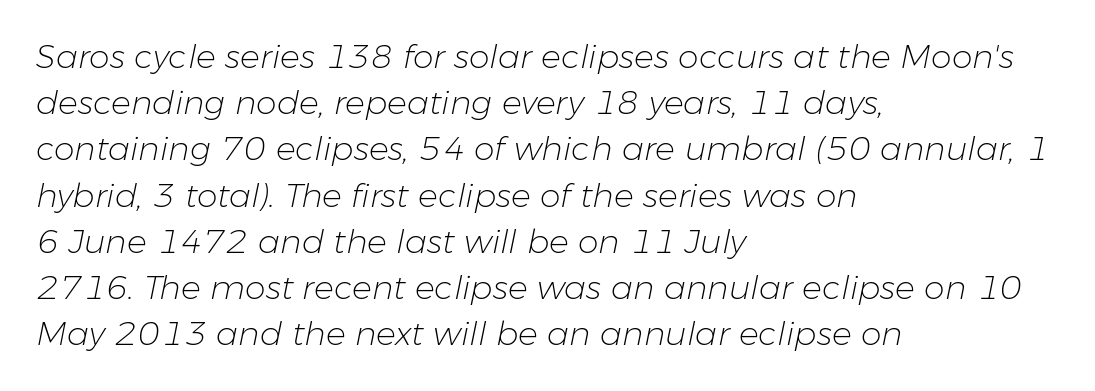
Q: Is the text bold? A: No.
Q: Is the text italic (slanted)? A: Yes, it leans right by about 11 degrees.
Q: Is the text underlined? A: No.
Q: How is the paragraph aligned? A: Left-aligned.
Q: Is the spacing between letters normal or unusually wide? A: Normal.
Q: Is the spacing between lines tight, normal or loose? A: Normal.
Q: Width (condensed, normal, or wide)? A: Normal.
Q: Stroke contrast? A: Low.
Q: x-height? A: Medium.
Q: Monospaced? A: No.
